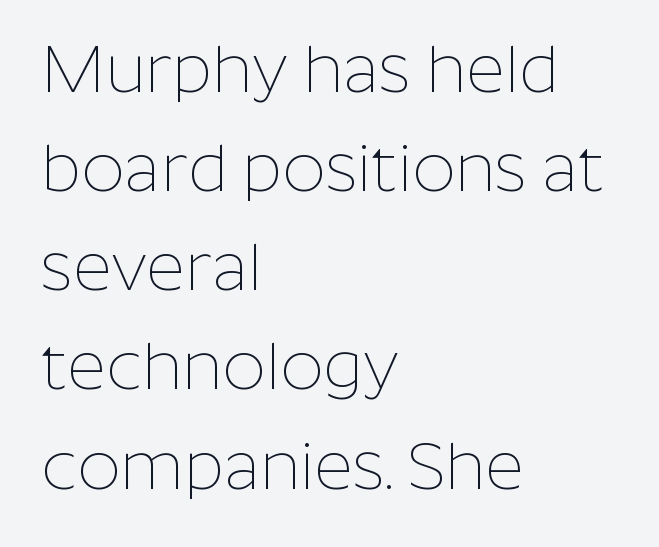
The image shows 67 px thin sans-serif type, upright; set left-aligned, normal line spacing (1.48x), normal letter spacing, not underlined; low stroke contrast and a medium x-height.
